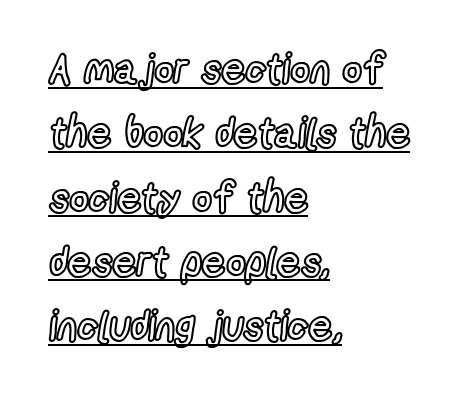
These lines are rendered in a variable-pitch font. Horizontal alignment here is leftward, the default for most running prose. Compared with typical body copy, the letter spacing here is the same. The space between consecutive lines is moderate. Does a line run under the words? Yes, clearly.
